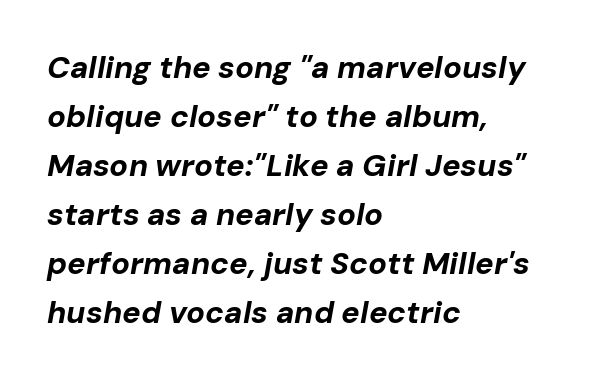
The image shows 31 px bold type, italic (leaning right); set left-aligned, normal line spacing (1.58x), normal letter spacing, not underlined; low stroke contrast and a medium x-height.
